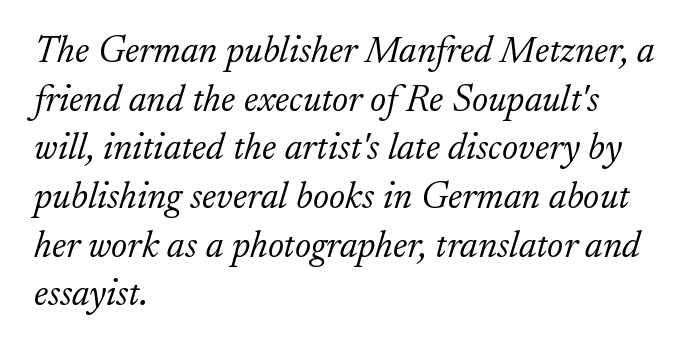
The image shows 38 px light serif type, italic (leaning right); set left-aligned, normal line spacing (1.28x), normal letter spacing, not underlined; low stroke contrast and a small x-height.
